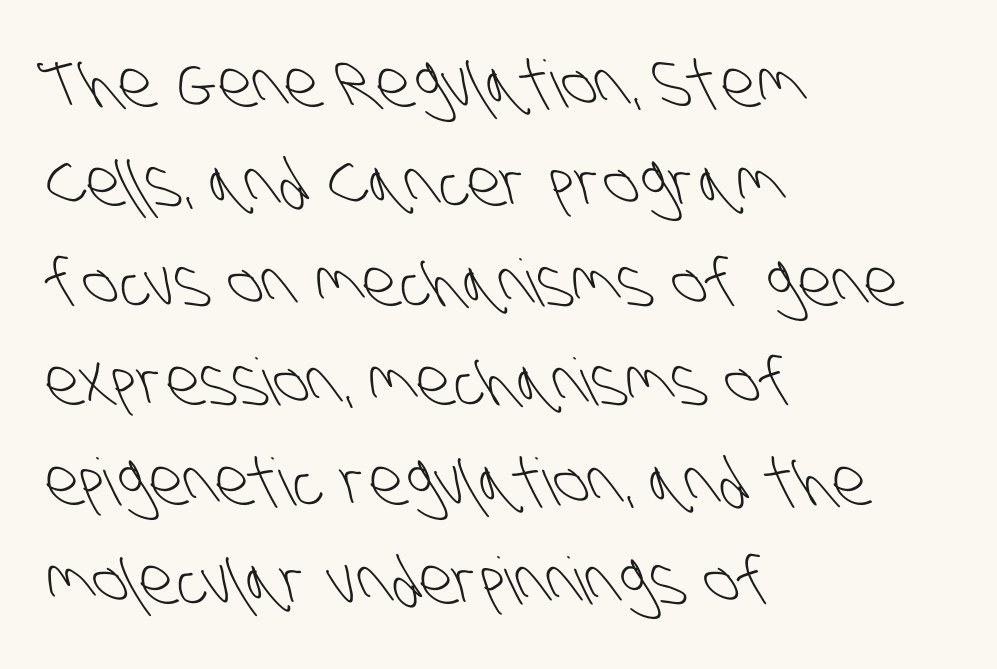
The image shows 65 px light, condensed sans-serif type; set left-aligned, normal line spacing (1.53x), normal letter spacing, not underlined; low stroke contrast and a large x-height.
